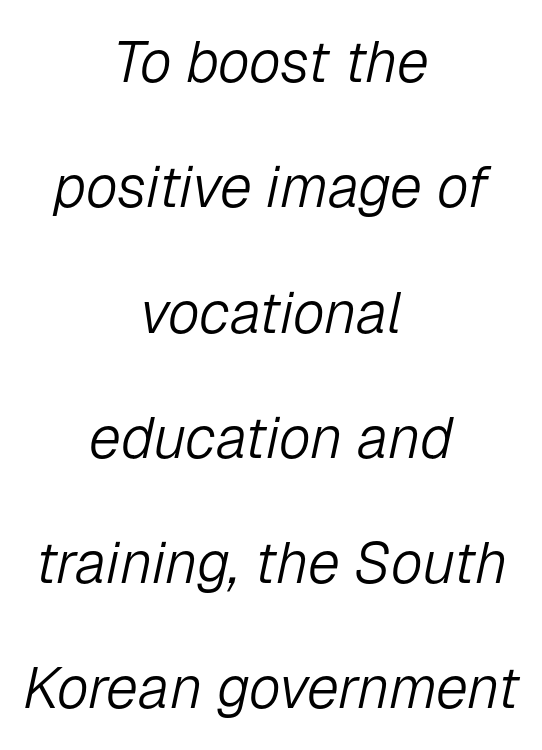
These lines were composed using italics. The type is set solid horizontally, with unmodified tracking. Type without underlining. Students, observe: this is what heavily led, spacious text looks like. The passage shown is not bold in any degree. Character widths vary here, with narrow letters taking less room than wide ones.
